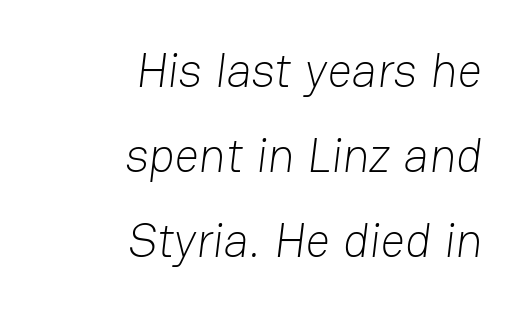
The image shows 48 px light sans-serif type; set right-aligned, line spacing 1.77x, normal letter spacing, not underlined; low stroke contrast and a medium x-height.
